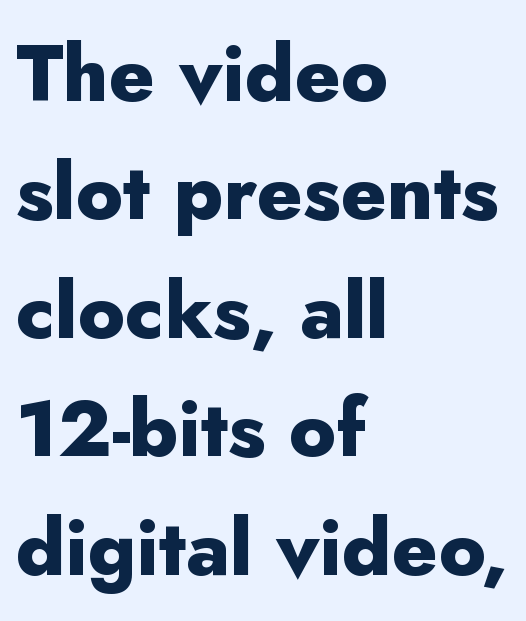
The passage shown is typed in a proportional face where columns would drift. The gap between lines stays unmarked. The letterforms sit shoulder to shoulder at normal distance. Summary of vertical rhythm: regular, with standard interline spacing. The setting favours the left margin, as ordinary paragraphs usually do. Examine the stroke ends and you'll find no serifs.
